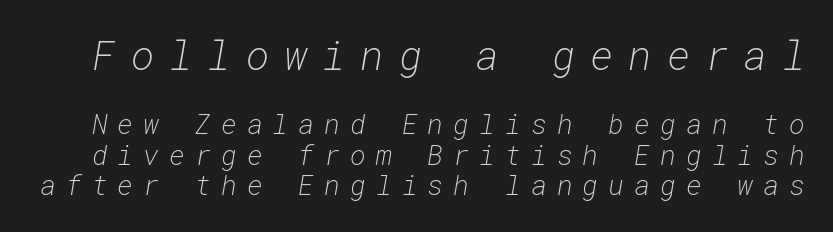
{"italic": "yes", "lean": "right", "slant_degrees": 10, "bold": "no", "weight": "light", "width": "normal", "stroke_contrast": "low", "x_height": "medium", "monospaced": "yes", "underline": "no", "line_spacing": "tight", "line_spacing_ratio": 1.13, "letter_spacing": "wide", "letter_spacing_em": 0.37, "larger_block": "first", "size_ratio": 1.48, "glyph_px": 40}
